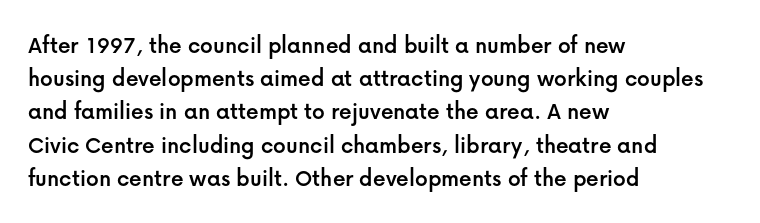
Q: Is the text italic (slanted)? A: No, it is upright.
Q: Is the text underlined? A: No.
Q: How is the paragraph aligned? A: Left-aligned.
Q: Is the spacing between letters normal or unusually wide? A: Normal.
Q: Is the spacing between lines tight, normal or loose? A: Normal.
